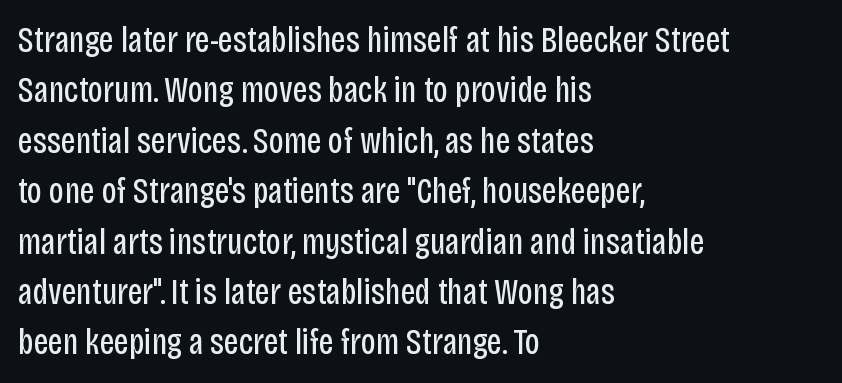
The image shows 36 px regular-weight, condensed sans-serif type, upright; set left-aligned, normal line spacing (1.4x), normal letter spacing, not underlined; low stroke contrast and a large x-height.
